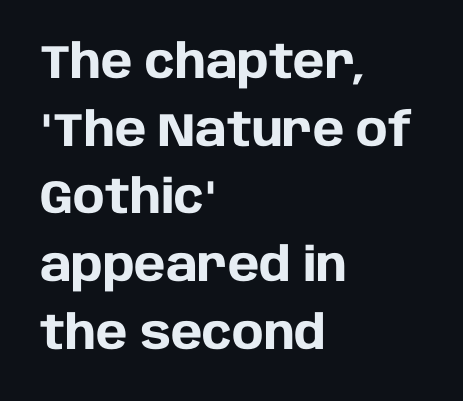
The image shows 47 px heavy sans-serif type, upright; set left-aligned, normal line spacing (1.44x), normal letter spacing, not underlined; low stroke contrast and a large x-height.
